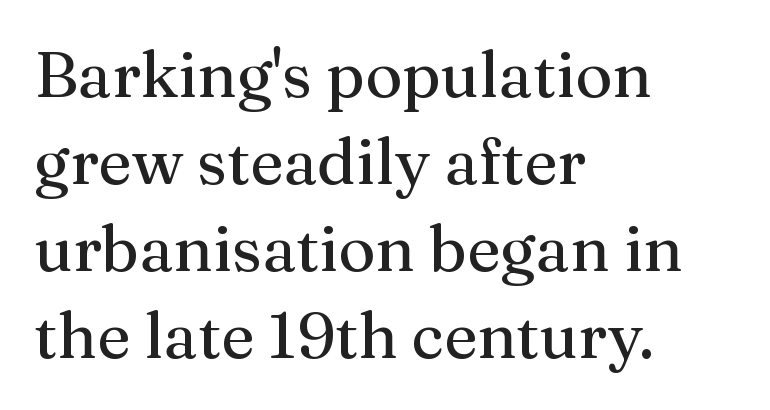
Q: Is the text italic (slanted)? A: No, it is upright.
Q: Is the typeface a serif or a sans-serif typeface? A: Serif.
Q: Is the text underlined? A: No.
Q: How is the paragraph aligned? A: Left-aligned.
Q: Is the spacing between letters normal or unusually wide? A: Normal.
Q: Is the spacing between lines tight, normal or loose? A: Normal.
Q: Width (condensed, normal, or wide)? A: Normal.
Q: Stroke contrast? A: Medium.
Q: x-height? A: Medium.
Q: Monospaced? A: No.
